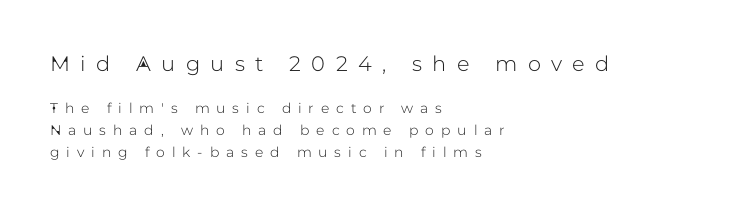
The image shows 21 px text type, upright; set left-aligned, normal line spacing (1.55x), unusually wide letter spacing (+0.49 em), not underlined; the first (top) block is 1.5x larger.
